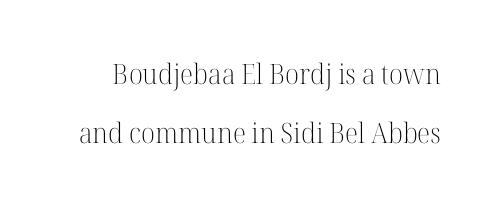
The image shows 28 px light serif type, upright; set loose line spacing (2.12x), normal letter spacing, not underlined; high stroke contrast and a medium x-height.
